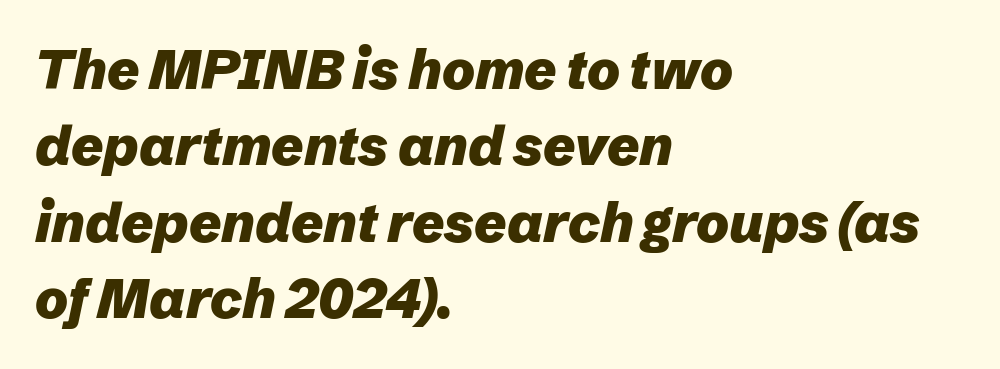
Check the space under the baseline: it is left empty. Designer's note — italics engaged. The ragged edge is on the right, which tells us the setting is flush left. The passage shown stacks its lines at a standard gap. Between one letter and the next there's only the usual sliver of space.
